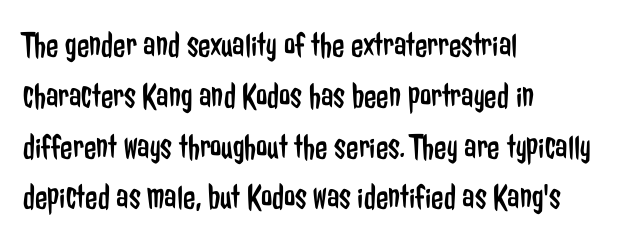
The image shows 36 px regular-weight, condensed sans-serif type, upright; set left-aligned, normal line spacing (1.41x), normal letter spacing, not underlined; low stroke contrast and a medium x-height.
